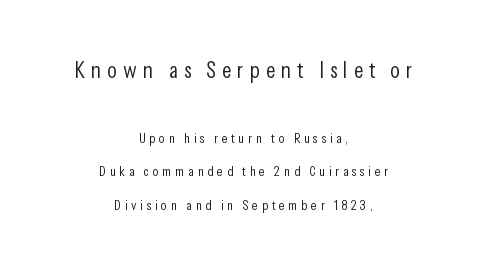
Q: Is the text bold? A: No.
Q: Is the text italic (slanted)? A: No, it is upright.
Q: Is the text underlined? A: No.
Q: How is the paragraph aligned? A: Centered.
Q: Is the spacing between letters normal or unusually wide? A: Unusually wide.
Q: Is the spacing between lines tight, normal or loose? A: Loose.
Q: Which block of text is set in a larger size, the first (top) or the second (bottom)? A: The first (top) one.
